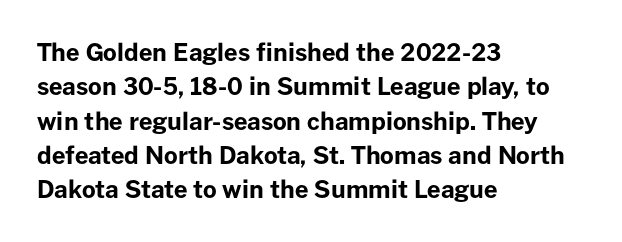
The image shows 24 px bold type, upright; set left-aligned, normal line spacing (1.43x), normal letter spacing, not underlined.
